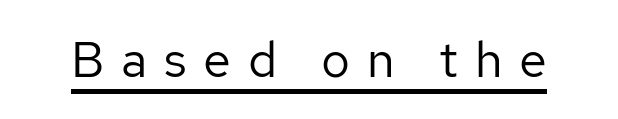
Q: Is the text bold? A: No.
Q: Is the text italic (slanted)? A: No, it is upright.
Q: Is the typeface a serif or a sans-serif typeface? A: Sans-serif.
Q: Is the text underlined? A: Yes.
Q: Is the spacing between letters normal or unusually wide? A: Unusually wide.
Q: Width (condensed, normal, or wide)? A: Normal.
Q: Stroke contrast? A: Low.
Q: x-height? A: Medium.
Q: Monospaced? A: No.
